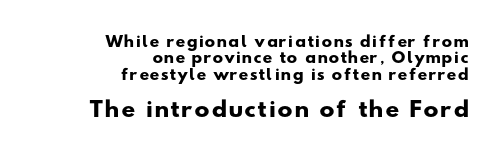
{"bold": "yes", "underline": "no", "align": "right", "line_spacing_ratio": 1.17, "larger_block": "second", "size_ratio": 1.43, "glyph_px": 20}
